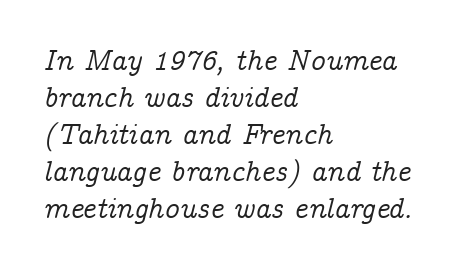
{"serif": "yes", "italic": "yes", "lean": "right", "slant_degrees": 14, "width": "normal", "stroke_contrast": "low", "x_height": "medium", "monospaced": "no", "underline": "no", "align": "left", "line_spacing": "normal", "line_spacing_ratio": 1.28, "letter_spacing": "normal", "letter_spacing_em": 0.0, "glyph_px": 29}
